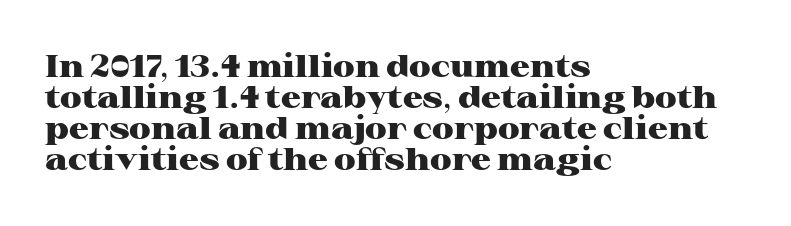
{"serif": "yes", "italic": "no", "bold": "yes", "weight": "heavy", "width": "wide", "stroke_contrast": "high", "x_height": "medium", "monospaced": "no", "underline": "no", "align": "left", "line_spacing": "tight", "line_spacing_ratio": 1.0, "letter_spacing": "normal", "letter_spacing_em": 0.0, "glyph_px": 31}
